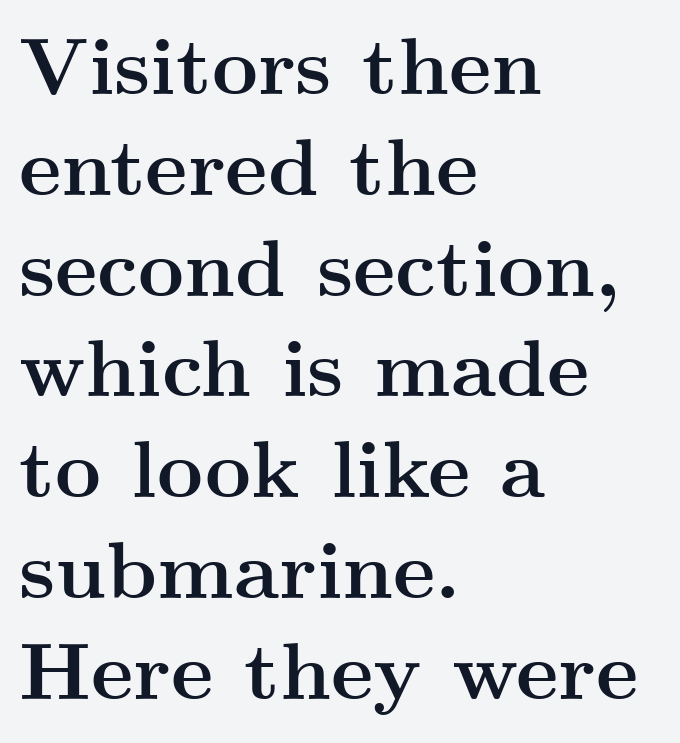
{"serif": "yes", "italic": "no", "bold": "yes", "weight": "semibold", "width": "wide", "stroke_contrast": "medium", "x_height": "small", "monospaced": "no", "underline": "no", "align": "left", "line_spacing": "normal", "line_spacing_ratio": 1.26, "letter_spacing": "normal", "letter_spacing_em": 0.0, "glyph_px": 80}
